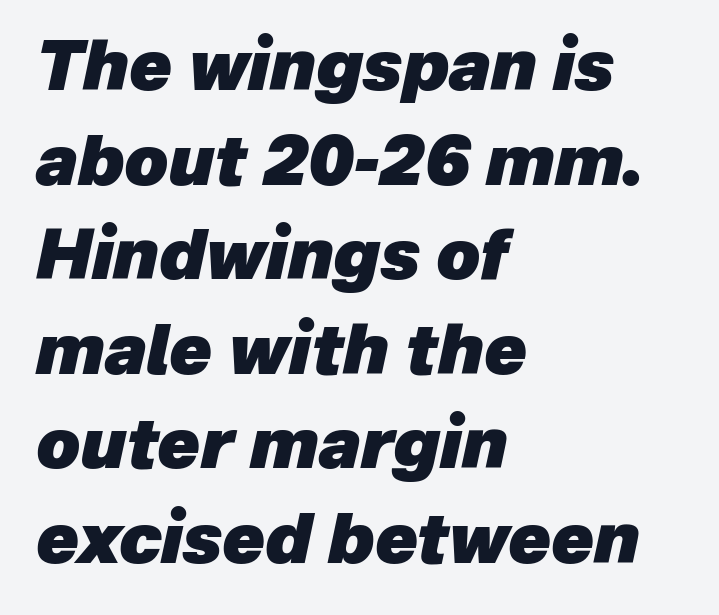
The words here are not underlined. Compared with typical body copy, the letter spacing here is the same. Compared with typical paragraphs, the rows here are spaced about the same. This rendering uses left alignment, leaving the right contour irregular.
